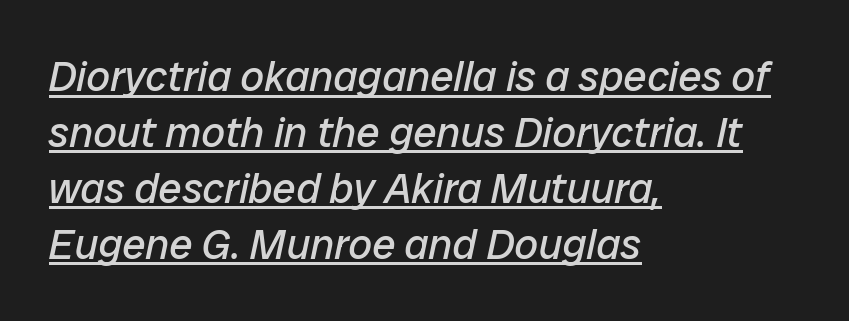
The image shows 42 px regular-weight type, italic (leaning right); set left-aligned, normal line spacing (1.33x), normal letter spacing, underlined; low stroke contrast and a medium x-height.
